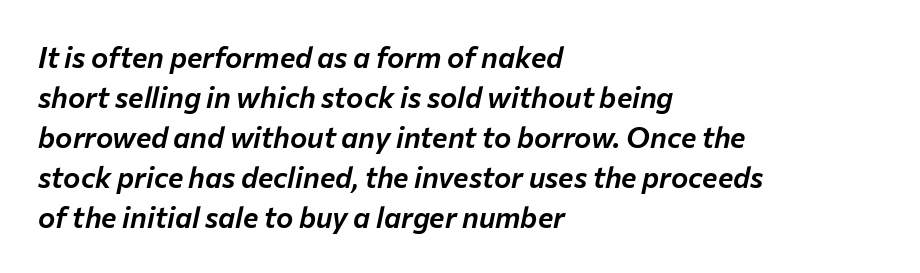
Q: Is the text italic (slanted)? A: Yes, it leans right by about 12 degrees.
Q: Is the text underlined? A: No.
Q: How is the paragraph aligned? A: Left-aligned.
Q: Is the spacing between letters normal or unusually wide? A: Normal.
Q: Is the spacing between lines tight, normal or loose? A: Normal.
Q: Width (condensed, normal, or wide)? A: Normal.
Q: Stroke contrast? A: Low.
Q: x-height? A: Medium.
Q: Monospaced? A: No.
